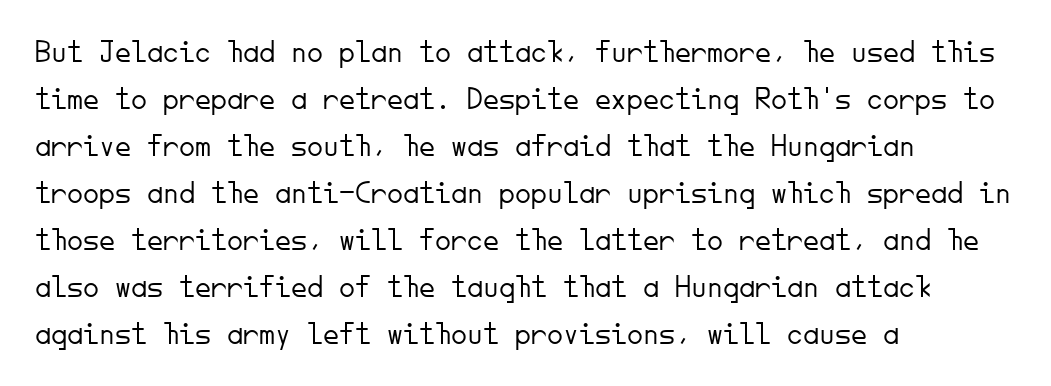
{"serif": "no", "italic": "no", "bold": "no", "weight": "light", "width": "normal", "stroke_contrast": "low", "x_height": "small", "monospaced": "yes", "underline": "no", "align": "left", "line_spacing": "normal", "line_spacing_ratio": 1.47, "letter_spacing": "normal", "letter_spacing_em": 0.0, "glyph_px": 32}
